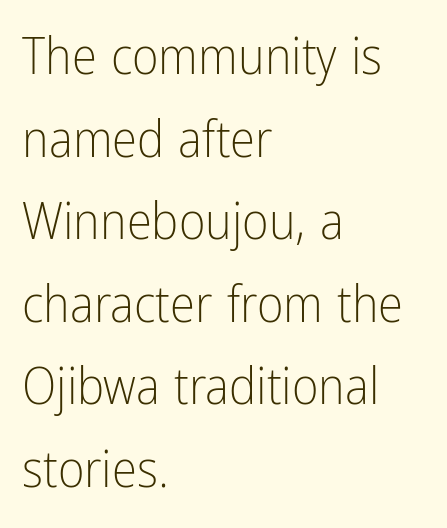
Q: Is the text bold? A: No.
Q: Is the text italic (slanted)? A: No, it is upright.
Q: Is the typeface a serif or a sans-serif typeface? A: Sans-serif.
Q: Is the text underlined? A: No.
Q: How is the paragraph aligned? A: Left-aligned.
Q: Is the spacing between letters normal or unusually wide? A: Normal.
Q: Is the spacing between lines tight, normal or loose? A: Normal.
Q: Width (condensed, normal, or wide)? A: Condensed.
Q: Stroke contrast? A: Low.
Q: x-height? A: Medium.
Q: Monospaced? A: No.
